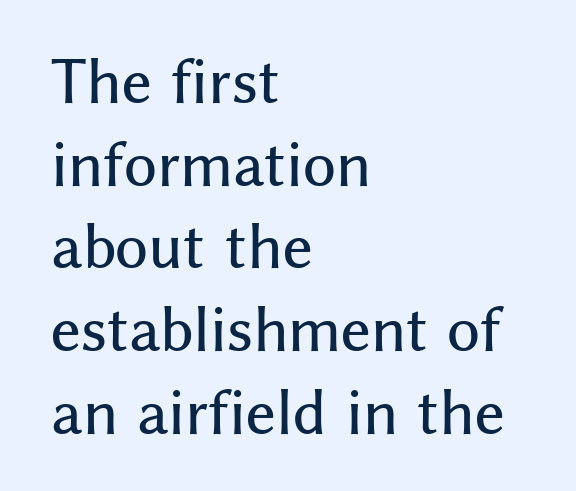
The image shows 57 px sans-serif type, upright; set left-aligned, normal line spacing (1.45x), normal letter spacing, not underlined; medium stroke contrast and a medium x-height.
